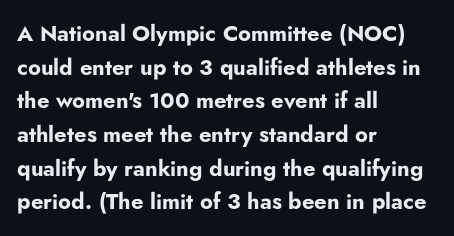
{"italic": "no", "bold": "yes", "underline": "no", "align": "left", "line_spacing": "normal", "line_spacing_ratio": 1.53, "letter_spacing": "normal", "letter_spacing_em": 0.0, "glyph_px": 22}
